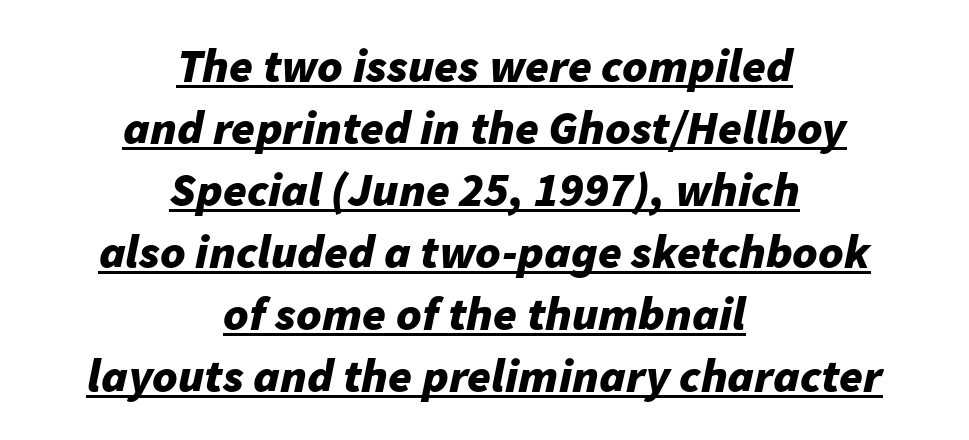
Q: Is the text bold? A: Yes.
Q: Is the text italic (slanted)? A: Yes, it leans right by about 11 degrees.
Q: Is the text underlined? A: Yes.
Q: How is the paragraph aligned? A: Centered.
Q: Is the spacing between letters normal or unusually wide? A: Normal.
Q: Is the spacing between lines tight, normal or loose? A: Normal.
Q: Width (condensed, normal, or wide)? A: Normal.
Q: Stroke contrast? A: Low.
Q: x-height? A: Medium.
Q: Monospaced? A: No.
